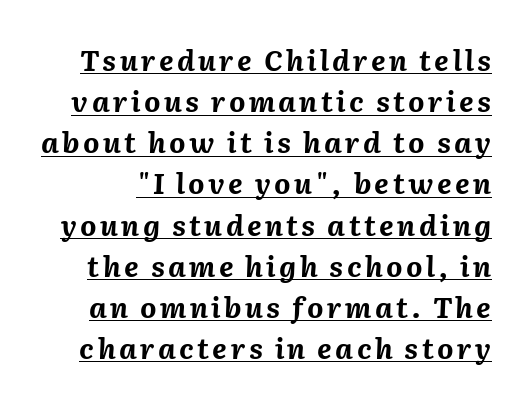
The block of text has a typical density, with ordinary space between rows. Characters are canted at an angle relative to the baseline's perpendicular. On the weight axis this lands at bold, roughly 700. The face used here is proportionally spaced, like ordinary book or web type. Compared with undecorated copy, this sample adds a rule below the words.
